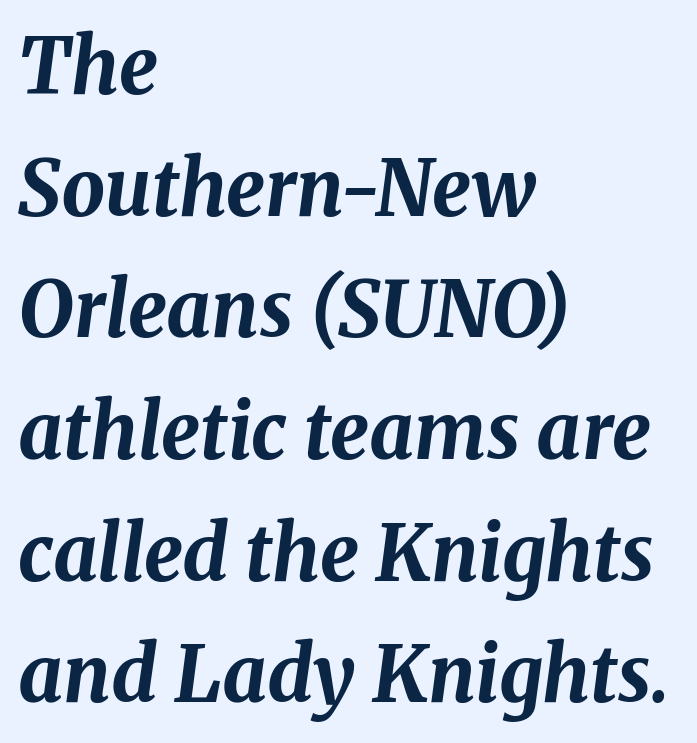
Q: Is the text bold? A: Yes.
Q: Is the text italic (slanted)? A: Yes, it leans right by about 8 degrees.
Q: Is the text underlined? A: No.
Q: How is the paragraph aligned? A: Left-aligned.
Q: Is the spacing between letters normal or unusually wide? A: Normal.
Q: Is the spacing between lines tight, normal or loose? A: Normal.
Q: Width (condensed, normal, or wide)? A: Normal.
Q: Stroke contrast? A: Medium.
Q: x-height? A: Medium.
Q: Monospaced? A: No.
